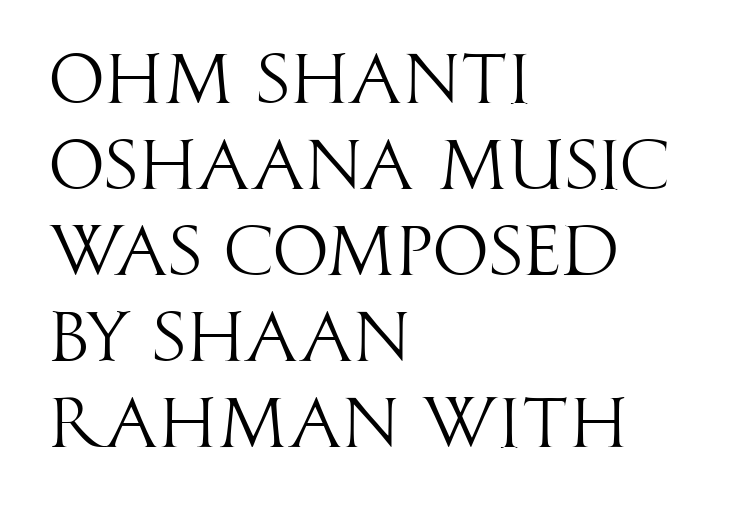
The image shows 71 px light, condensed sans-serif type, upright; set left-aligned, line spacing 1.21x, normal letter spacing, not underlined; high stroke contrast and a large x-height.
